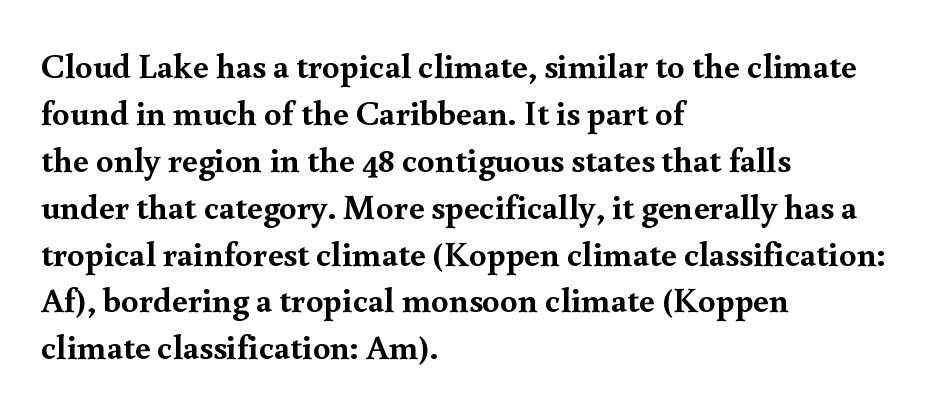
Q: Is the text bold? A: Yes.
Q: Is the text italic (slanted)? A: No, it is upright.
Q: Is the typeface a serif or a sans-serif typeface? A: Serif.
Q: Is the text underlined? A: No.
Q: How is the paragraph aligned? A: Left-aligned.
Q: Is the spacing between letters normal or unusually wide? A: Normal.
Q: Is the spacing between lines tight, normal or loose? A: Normal.
Q: Width (condensed, normal, or wide)? A: Normal.
Q: x-height? A: Small.
Q: Monospaced? A: No.
